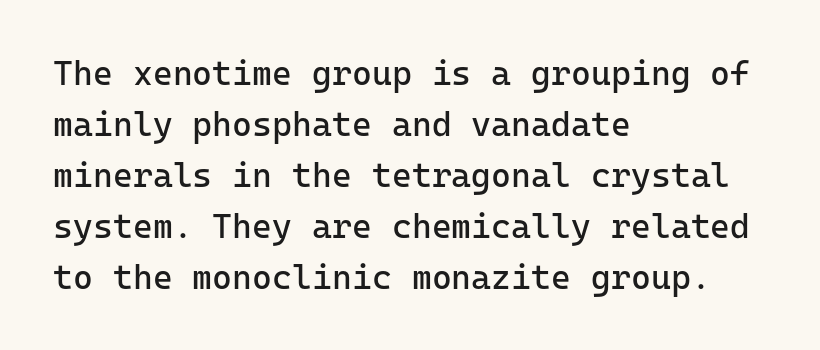
{"serif": "no", "italic": "no", "bold": "no", "weight": "regular", "width": "normal", "stroke_contrast": "low", "x_height": "medium", "underline": "no", "align": "left", "line_spacing": "normal", "line_spacing_ratio": 1.5, "letter_spacing": "normal", "letter_spacing_em": 0.0, "glyph_px": 34}
